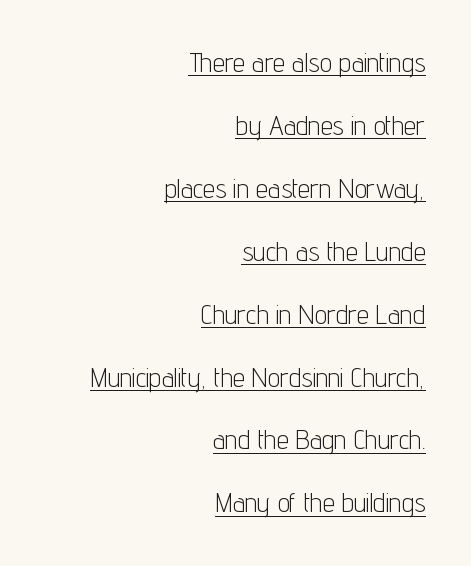
Counters stay open thanks to moderate or lighter strokes. The block of text is sparse from top to bottom, with ample space between rows. When letters stand straight like this, we call the style roman or upright. Teacher's note: observe the even right margin — that is flush-right alignment. Spacing between characters is what you'd get straight out of the box. This is underlined copy, the kind a proofreader might mark for attention.
